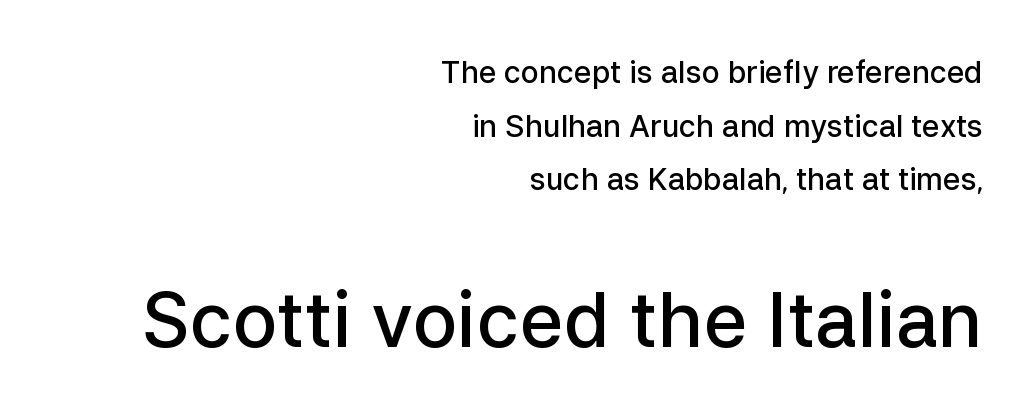
{"serif": "no", "italic": "no", "bold": "semi", "weight": "semibold", "width": "normal", "stroke_contrast": "low", "x_height": "medium", "monospaced": "no", "underline": "no", "align": "right", "line_spacing_ratio": 1.79, "letter_spacing": "normal", "letter_spacing_em": 0.0, "larger_block": "second", "size_ratio": 2.5, "glyph_px": 75}
